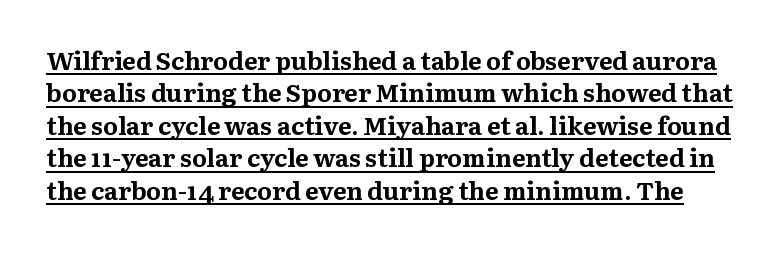
The image shows 25 px bold type, upright; set normal line spacing (1.3x), normal letter spacing, underlined.
